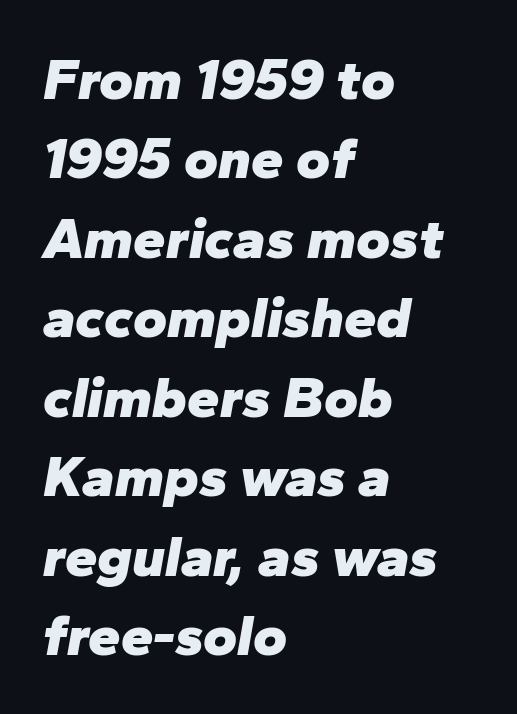
{"italic": "yes", "lean": "right", "slant_degrees": 10, "bold": "yes", "weight": "heavy", "width": "normal", "stroke_contrast": "low", "x_height": "medium", "monospaced": "no", "underline": "no", "align": "left", "line_spacing": "normal", "line_spacing_ratio": 1.37, "letter_spacing": "normal", "letter_spacing_em": 0.0, "glyph_px": 58}
